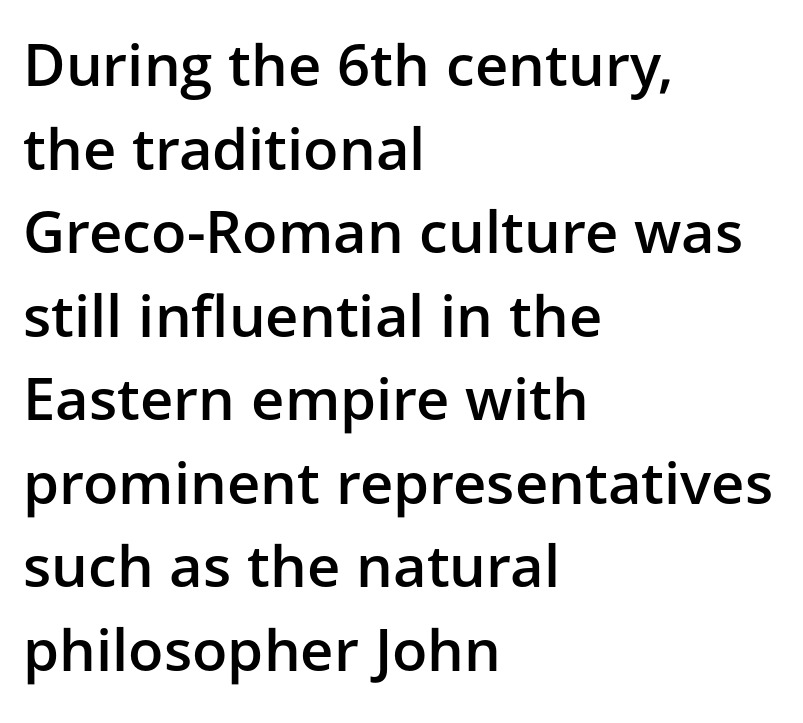
Looks like regular typesetting: each glyph gets only the width it needs. Emphasis by weight is partial: semibold. The horizontal fit of the characters is conventional and even. No italicization has been applied; the sample stays upright. Letters rest on an invisible, unmarked baseline.
